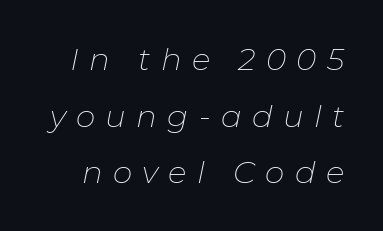
{"italic": "yes", "lean": "right", "slant_degrees": 11, "bold": "no", "weight": "thin", "width": "normal", "stroke_contrast": "low", "x_height": "medium", "monospaced": "no", "underline": "no", "line_spacing_ratio": 1.83, "letter_spacing": "wide", "letter_spacing_em": 0.33, "glyph_px": 31}
